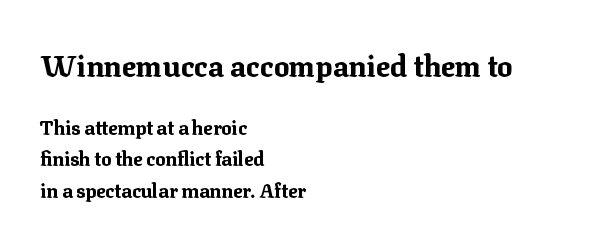
Size contrast runs from large at the top to small at the bottom. Leftover space on each line is placed entirely after the last word. Caption: standard tracking, unaltered. Has an underline been added? It has not.
